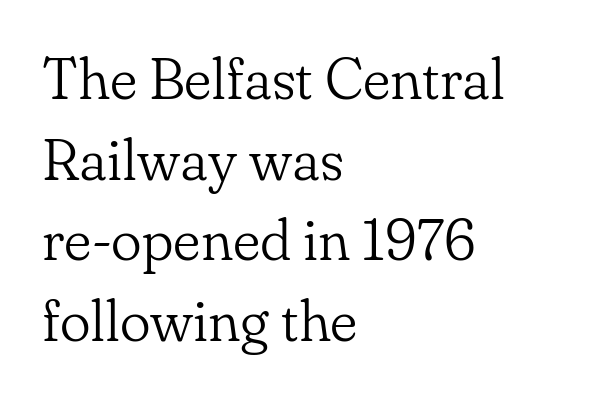
Quick note: not italic, upright. The letters sit at their default tracking, neither squeezed nor spread. Horizontally, the lines are justified to the leading edge only. Is the type heavy? It reads as light-to-regular instead.
